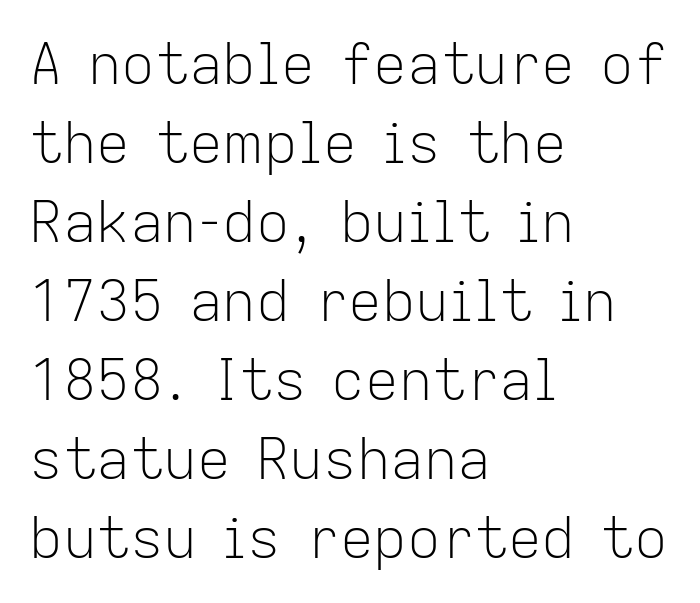
Q: Is the text bold? A: No.
Q: Is the text italic (slanted)? A: No, it is upright.
Q: Is the typeface a serif or a sans-serif typeface? A: Sans-serif.
Q: Is the text underlined? A: No.
Q: How is the paragraph aligned? A: Left-aligned.
Q: Is the spacing between letters normal or unusually wide? A: Normal.
Q: Is the spacing between lines tight, normal or loose? A: Normal.
Q: Width (condensed, normal, or wide)? A: Normal.
Q: Stroke contrast? A: Low.
Q: x-height? A: Medium.
Q: Monospaced? A: No.
